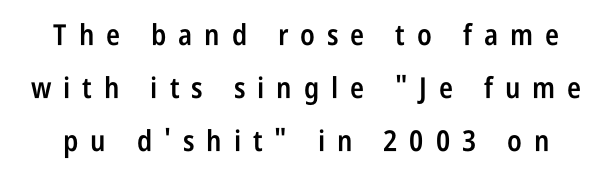
Q: Is the text bold? A: Semi-bold.
Q: Is the text italic (slanted)? A: No, it is upright.
Q: Is the typeface a serif or a sans-serif typeface? A: Sans-serif.
Q: Is the text underlined? A: No.
Q: Is the spacing between letters normal or unusually wide? A: Unusually wide.
Q: Width (condensed, normal, or wide)? A: Condensed.
Q: Stroke contrast? A: Low.
Q: x-height? A: Large.
Q: Monospaced? A: No.
